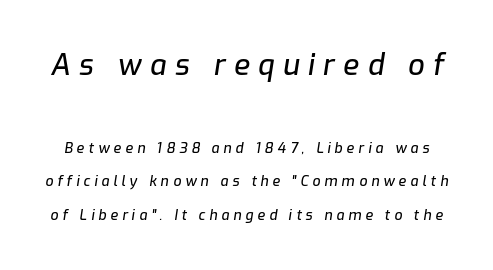
Type without underlining. One glance says open: line gaps are wider than usual. The letters advance in unequal steps, a hallmark of proportional type. Larger block? The one above; the one below is distinctly smaller. It's the slanting kind of type.
